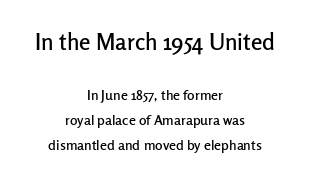
Q: Is the text italic (slanted)? A: No, it is upright.
Q: Is the text underlined? A: No.
Q: How is the paragraph aligned? A: Centered.
Q: Is the spacing between letters normal or unusually wide? A: Normal.
Q: Which block of text is set in a larger size, the first (top) or the second (bottom)? A: The first (top) one.
